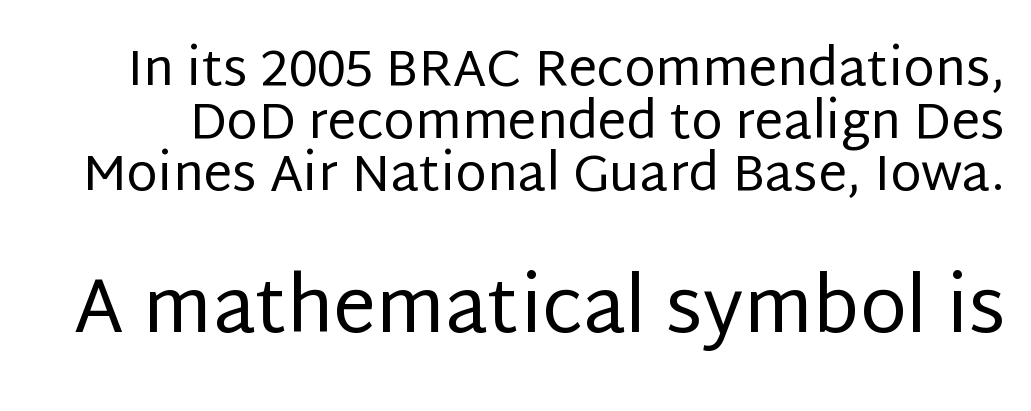
{"serif": "no", "italic": "no", "bold": "no", "weight": "regular", "width": "normal", "stroke_contrast": "low", "x_height": "large", "monospaced": "no", "underline": "no", "line_spacing": "tight", "line_spacing_ratio": 1.03, "letter_spacing": "normal", "letter_spacing_em": 0.0, "larger_block": "second", "size_ratio": 1.49, "glyph_px": 76}
